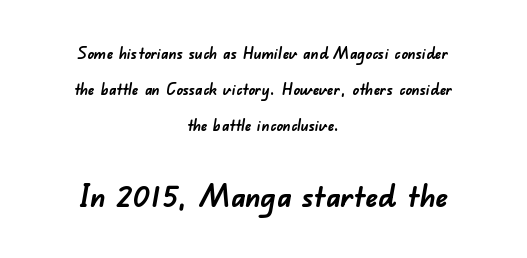
You could not count columns in this text — the font is proportionally spaced. The passage shown is emphatically bold. A student would notice the bottom passage is typeset larger than what precedes it. Plain, unruled lines of type. Serifs: no, the terminals of the letterforms are clean.
